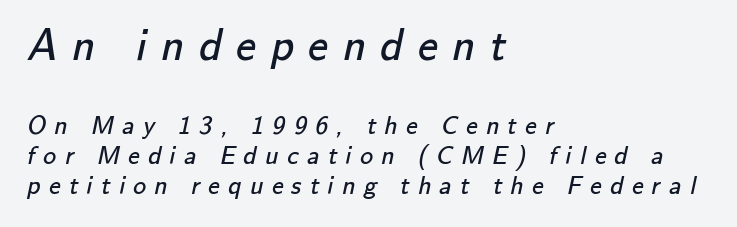
{"serif": "no", "bold": "no", "weight": "regular", "width": "normal", "stroke_contrast": "low", "x_height": "small", "monospaced": "no", "underline": "no", "align": "left", "line_spacing": "tight", "line_spacing_ratio": 1.15, "letter_spacing": "wide", "letter_spacing_em": 0.32, "larger_block": "first", "size_ratio": 1.73, "glyph_px": 45}
